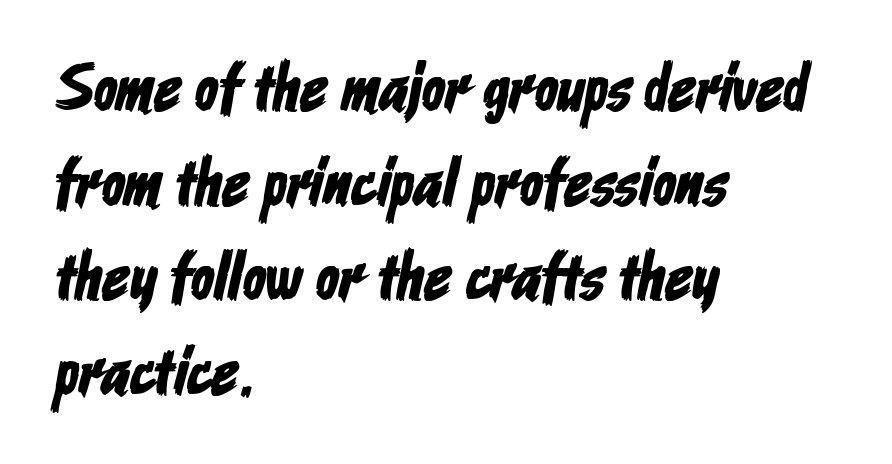
Q: Is the typeface a serif or a sans-serif typeface? A: Sans-serif.
Q: Is the text underlined? A: No.
Q: How is the paragraph aligned? A: Left-aligned.
Q: Is the spacing between letters normal or unusually wide? A: Normal.
Q: Is the spacing between lines tight, normal or loose? A: Normal.
Q: Width (condensed, normal, or wide)? A: Condensed.
Q: Stroke contrast? A: Low.
Q: x-height? A: Medium.
Q: Monospaced? A: No.
